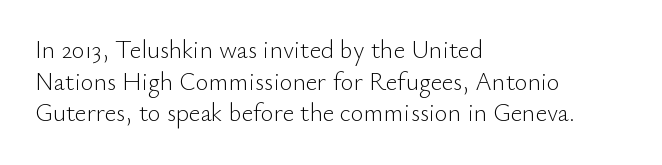
{"italic": "no", "bold": "no", "underline": "no", "align": "left", "line_spacing": "normal", "line_spacing_ratio": 1.27, "letter_spacing": "normal", "letter_spacing_em": 0.0, "glyph_px": 25}
